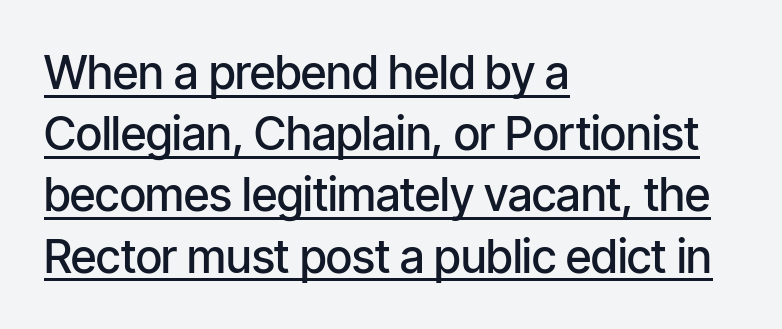
{"serif": "no", "italic": "no", "bold": "semi", "weight": "semibold", "width": "condensed", "stroke_contrast": "low", "x_height": "medium", "monospaced": "no", "underline": "yes", "align": "left", "line_spacing": "normal", "line_spacing_ratio": 1.33, "letter_spacing": "normal", "letter_spacing_em": 0.0, "glyph_px": 46}
